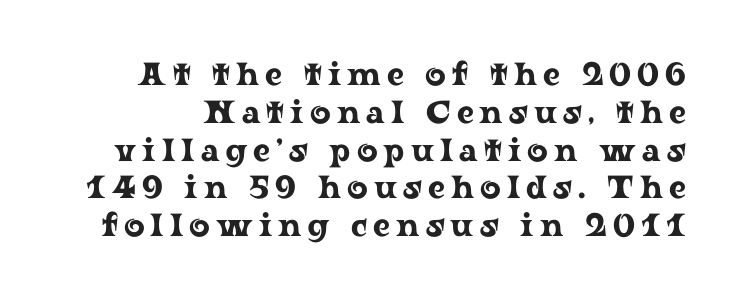
{"serif": "yes", "italic": "no", "width": "wide", "stroke_contrast": "low", "x_height": "medium", "monospaced": "no", "underline": "no", "line_spacing_ratio": 1.18, "glyph_px": 32}
